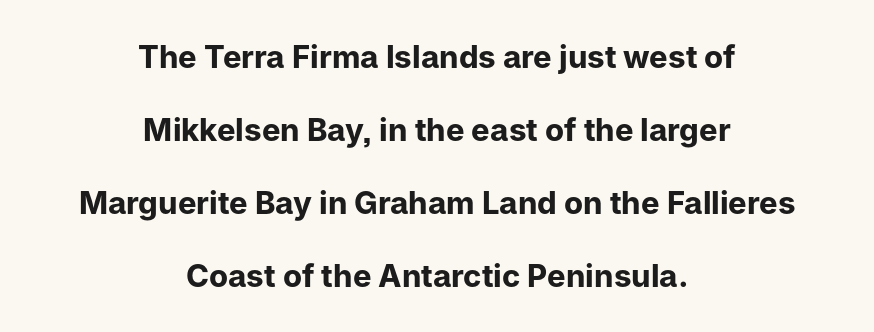
{"serif": "no", "italic": "no", "bold": "yes", "weight": "bold", "width": "normal", "stroke_contrast": "low", "x_height": "medium", "monospaced": "no", "underline": "no", "align": "center", "line_spacing": "loose", "line_spacing_ratio": 2.35, "letter_spacing": "normal", "letter_spacing_em": 0.0, "glyph_px": 31}
